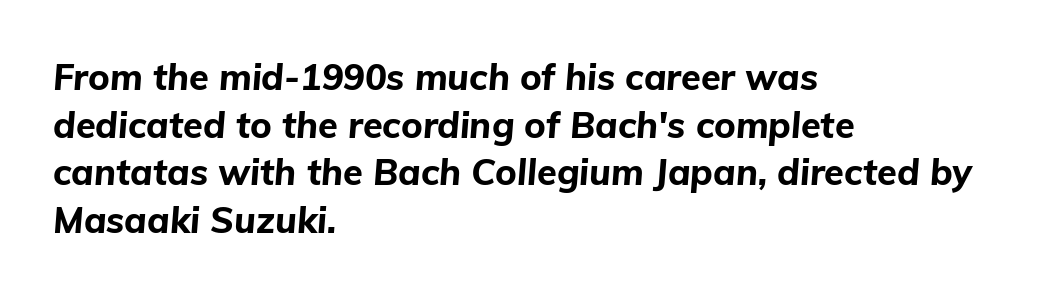
The type is set solid horizontally, with unmodified tracking. Varying glyph widths throughout — classic text-font behaviour. Short and long lines alike share a common starting point at left. The rendering applies a slant to the glyphs. Descenders hang freely into open space.
